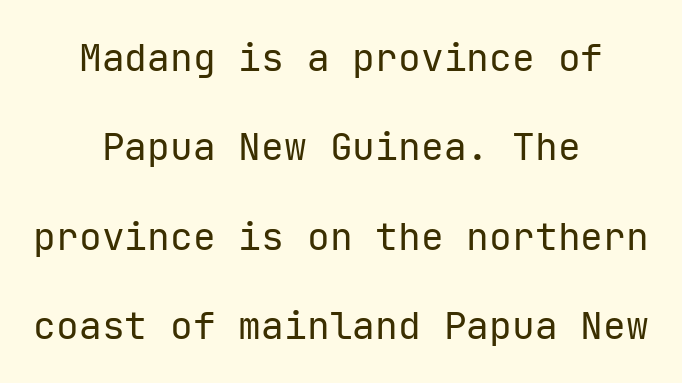
{"serif": "no", "italic": "no", "bold": "no", "weight": "regular", "width": "normal", "stroke_contrast": "low", "x_height": "medium", "underline": "no", "align": "center", "line_spacing": "loose", "line_spacing_ratio": 2.35, "letter_spacing": "normal", "letter_spacing_em": 0.0, "glyph_px": 38}
